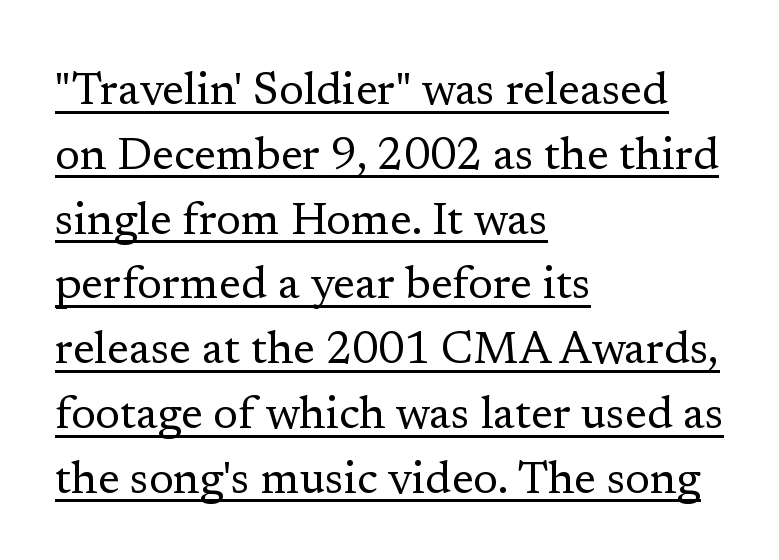
Q: Is the text bold? A: No.
Q: Is the text italic (slanted)? A: No, it is upright.
Q: Is the typeface a serif or a sans-serif typeface? A: Serif.
Q: Is the text underlined? A: Yes.
Q: How is the paragraph aligned? A: Left-aligned.
Q: Is the spacing between letters normal or unusually wide? A: Normal.
Q: Is the spacing between lines tight, normal or loose? A: Normal.
Q: Width (condensed, normal, or wide)? A: Normal.
Q: Stroke contrast? A: Low.
Q: x-height? A: Medium.
Q: Monospaced? A: No.
